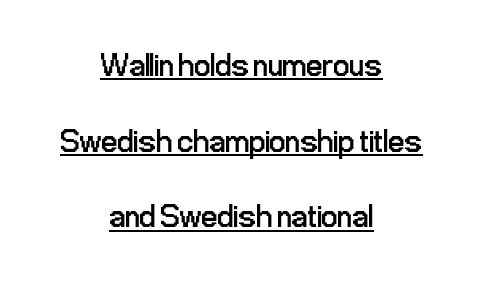
Q: Is the text bold? A: No.
Q: Is the text italic (slanted)? A: No, it is upright.
Q: Is the typeface a serif or a sans-serif typeface? A: Sans-serif.
Q: Is the text underlined? A: Yes.
Q: How is the paragraph aligned? A: Centered.
Q: Is the spacing between letters normal or unusually wide? A: Normal.
Q: Is the spacing between lines tight, normal or loose? A: Loose.
Q: Width (condensed, normal, or wide)? A: Condensed.
Q: Stroke contrast? A: Low.
Q: x-height? A: Medium.
Q: Monospaced? A: No.
